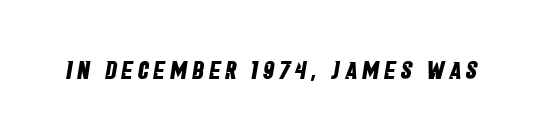
The image shows 25 px bold type; set unusually wide letter spacing (+0.2 em), not underlined.
